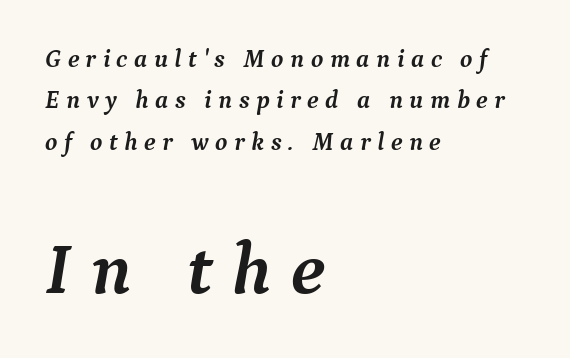
Q: Is the text bold? A: Yes.
Q: Is the text italic (slanted)? A: Yes, it leans right by about 9 degrees.
Q: Is the typeface a serif or a sans-serif typeface? A: Serif.
Q: Is the text underlined? A: No.
Q: How is the paragraph aligned? A: Left-aligned.
Q: Is the spacing between letters normal or unusually wide? A: Unusually wide.
Q: Is the spacing between lines tight, normal or loose? A: Normal.
Q: Which block of text is set in a larger size, the first (top) or the second (bottom)? A: The second (bottom) one.
Q: Width (condensed, normal, or wide)? A: Normal.
Q: Stroke contrast? A: Medium.
Q: x-height? A: Medium.
Q: Monospaced? A: No.
